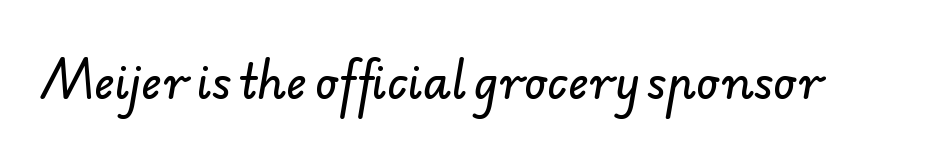
The image shows 45 px sans-serif type; set normal letter spacing, not underlined; low stroke contrast and a small x-height.
